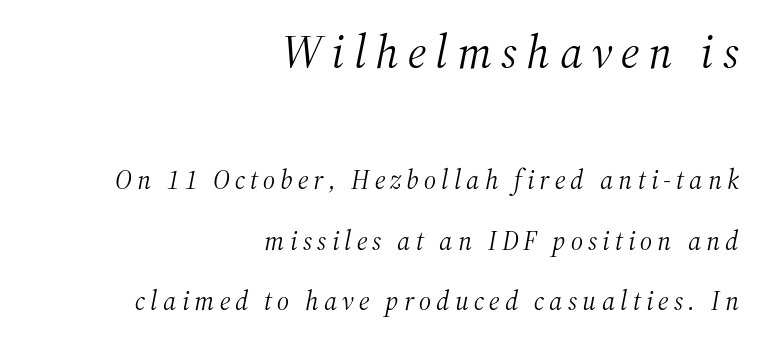
{"serif": "yes", "italic": "yes", "lean": "right", "slant_degrees": 12, "bold": "no", "weight": "light", "width": "normal", "stroke_contrast": "medium", "x_height": "medium", "monospaced": "no", "underline": "no", "align": "right", "line_spacing": "loose", "line_spacing_ratio": 2.23, "larger_block": "first", "size_ratio": 1.74, "glyph_px": 47}
